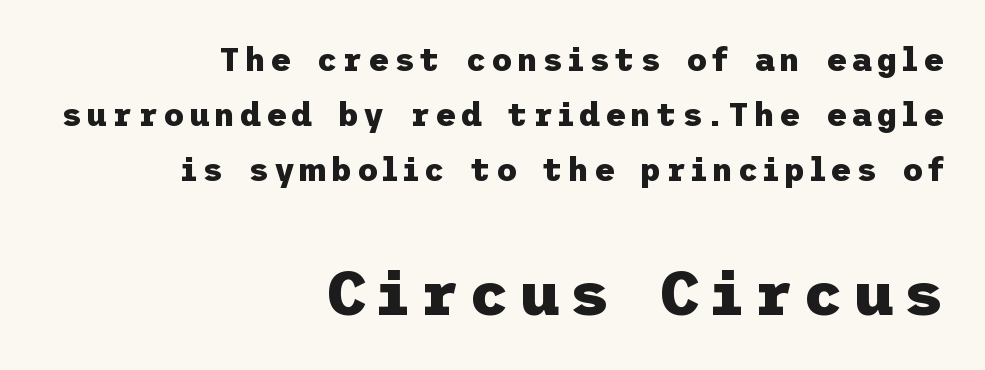
{"serif": "no", "italic": "no", "bold": "yes", "weight": "heavy", "width": "normal", "stroke_contrast": "low", "x_height": "medium", "underline": "no", "align": "right", "line_spacing_ratio": 1.72, "larger_block": "second", "size_ratio": 1.97, "glyph_px": 63}
